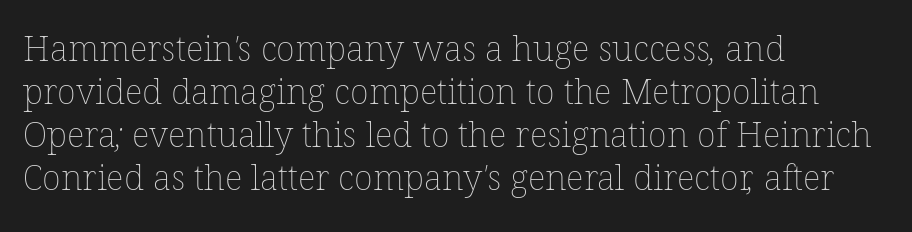
The image shows 35 px thin type; set left-aligned, line spacing 1.23x, normal letter spacing, not underlined; low stroke contrast and a medium x-height.
